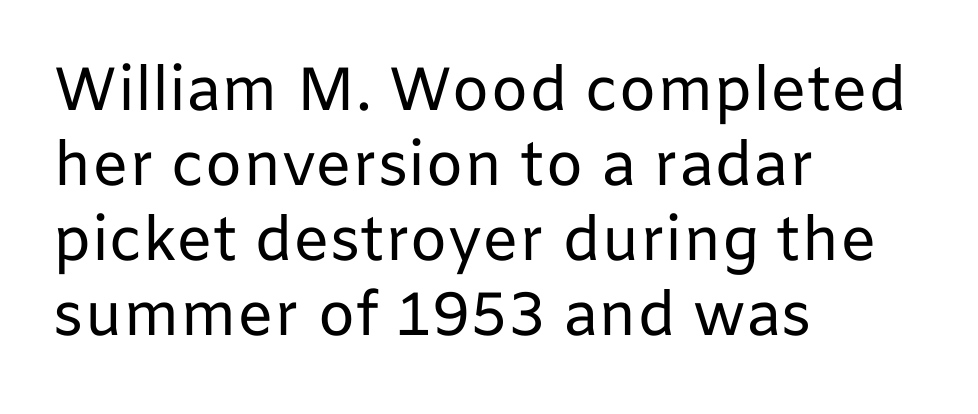
{"serif": "no", "italic": "no", "bold": "no", "weight": "regular", "width": "normal", "stroke_contrast": "low", "x_height": "medium", "monospaced": "no", "underline": "no", "align": "left", "line_spacing_ratio": 1.23, "letter_spacing": "normal", "letter_spacing_em": 0.0, "glyph_px": 61}
